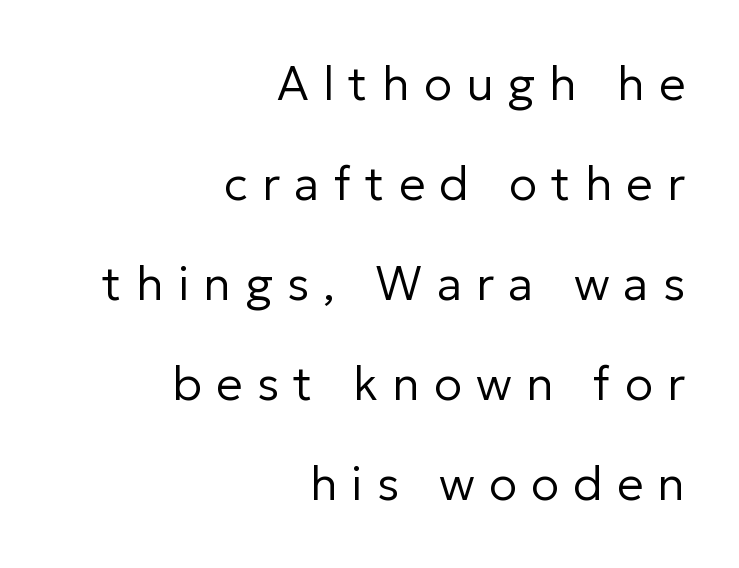
{"serif": "no", "italic": "no", "bold": "no", "weight": "regular", "width": "normal", "stroke_contrast": "low", "x_height": "medium", "monospaced": "no", "underline": "no", "align": "right", "line_spacing": "loose", "line_spacing_ratio": 2.13, "letter_spacing": "wide", "letter_spacing_em": 0.3, "glyph_px": 47}
